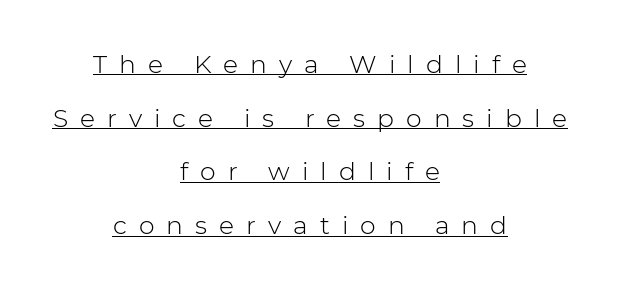
{"italic": "no", "bold": "no", "underline": "yes", "align": "center", "line_spacing": "loose", "line_spacing_ratio": 2.15, "letter_spacing": "wide", "letter_spacing_em": 0.48, "glyph_px": 25}
